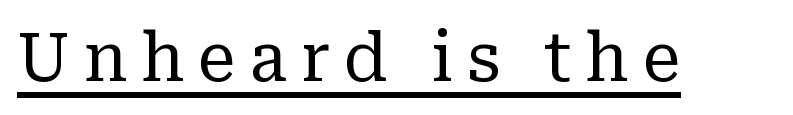
Q: Is the text bold? A: No.
Q: Is the text italic (slanted)? A: No, it is upright.
Q: Is the typeface a serif or a sans-serif typeface? A: Serif.
Q: Is the text underlined? A: Yes.
Q: Is the spacing between letters normal or unusually wide? A: Unusually wide.
Q: Width (condensed, normal, or wide)? A: Normal.
Q: Stroke contrast? A: Low.
Q: x-height? A: Medium.
Q: Monospaced? A: No.
